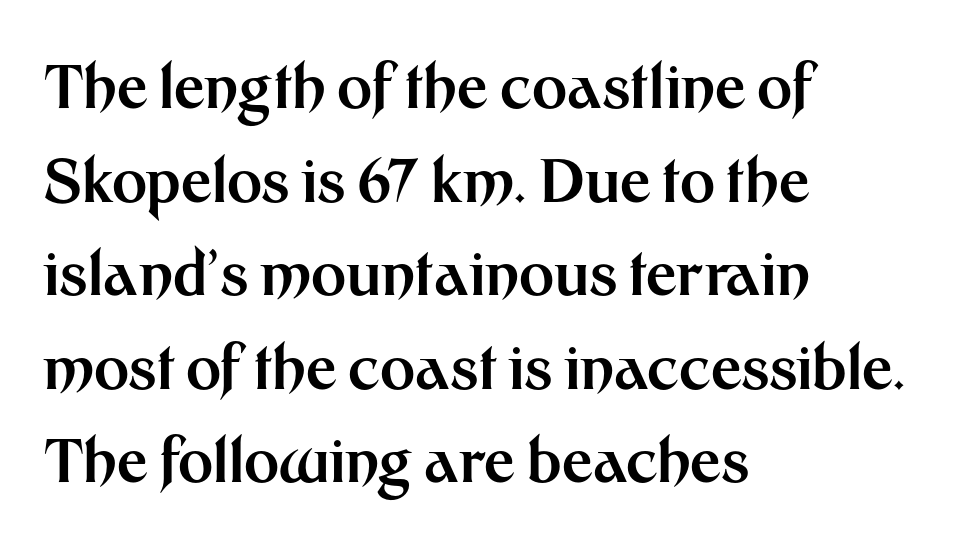
Q: Is the text bold? A: Yes.
Q: Is the text italic (slanted)? A: No, it is upright.
Q: Is the typeface a serif or a sans-serif typeface? A: Sans-serif.
Q: Is the text underlined? A: No.
Q: How is the paragraph aligned? A: Left-aligned.
Q: Is the spacing between letters normal or unusually wide? A: Normal.
Q: Is the spacing between lines tight, normal or loose? A: Normal.
Q: Width (condensed, normal, or wide)? A: Normal.
Q: Stroke contrast? A: Medium.
Q: x-height? A: Medium.
Q: Monospaced? A: No.
